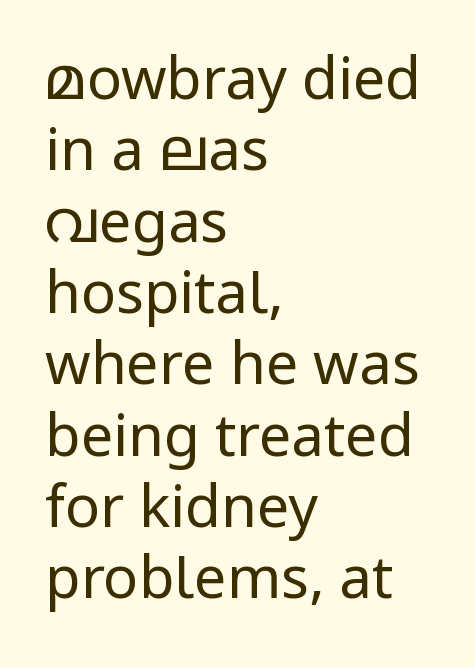
The space beneath each line is pristine and unruled. This is sans-serif lettering, the kind often seen on screens and signage. Designer's note — italics off, roman on. The letterforms sit at book weight or below. The type is set solid horizontally, with unmodified tracking.
